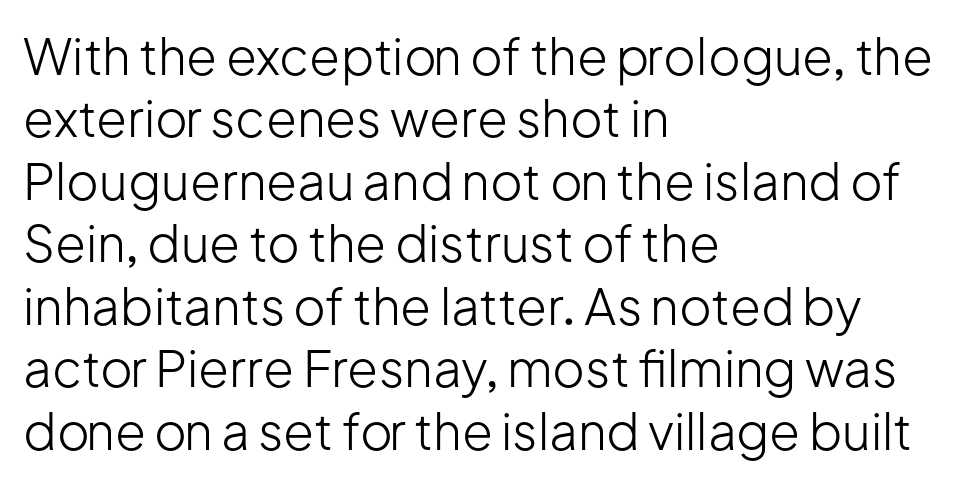
The image shows 50 px light sans-serif type, upright; set left-aligned, normal line spacing (1.25x), normal letter spacing, not underlined; low stroke contrast and a medium x-height.
